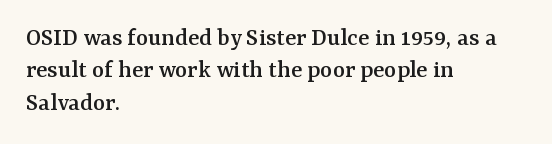
These lines sit exactly where default settings would place them. The letters stand upright; this is a roman face. Typeset ragged right — the left edge is the straight one. Just letters on the line, the space beneath them empty. Caption: standard tracking, unaltered.
